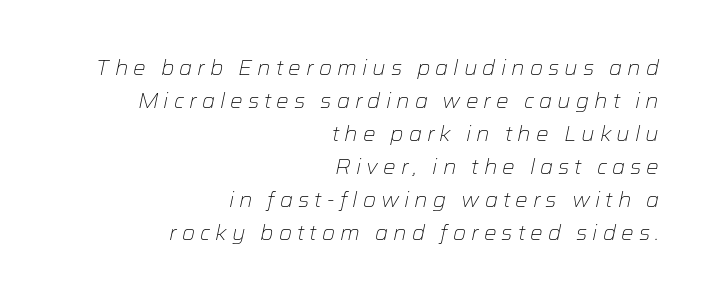
The image shows 21 px text type, italic (leaning right); set right-aligned, normal line spacing (1.57x), unusually wide letter spacing (+0.24 em), not underlined.
